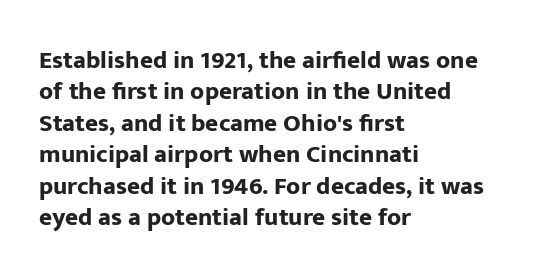
Horizontal alignment here is leftward, the default for most running prose. These lines were composed using upright roman letters. Quick note: underline off. Words appear dense and cohesive because spacing is normal. Honestly, the row spacing looks completely unremarkable. Heft: maximum for text — a bold.
